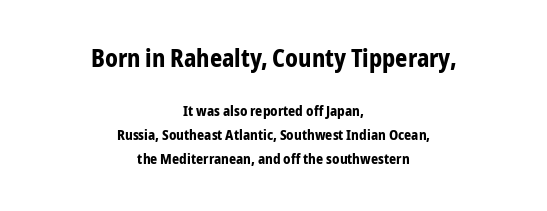
{"italic": "no", "bold": "yes", "underline": "no", "align": "center", "line_spacing_ratio": 1.71, "letter_spacing": "normal", "letter_spacing_em": 0.0, "larger_block": "first", "size_ratio": 1.71, "glyph_px": 24}
